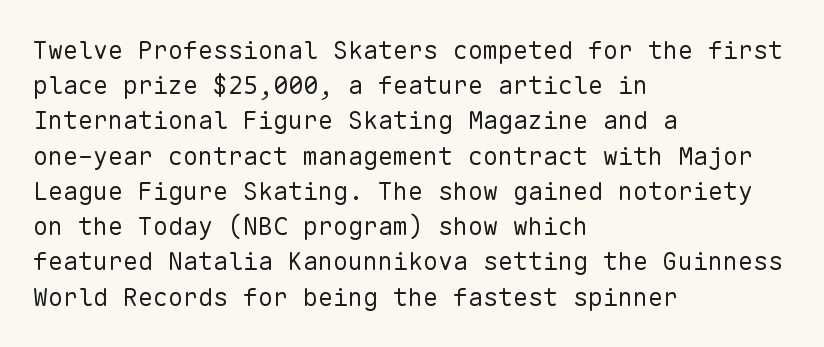
Weight: not bold — regular or lighter. Summary of vertical rhythm: regular, with standard interline spacing. Italic? Not at all — the glyphs are vertical. Words appear dense and cohesive because spacing is normal. Glance below the letters and you will spot only blank space.
